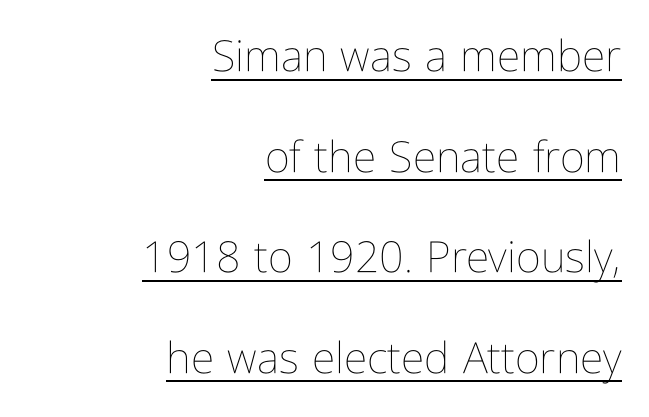
Q: Is the text bold? A: No.
Q: Is the text italic (slanted)? A: No, it is upright.
Q: Is the text underlined? A: Yes.
Q: How is the paragraph aligned? A: Right-aligned.
Q: Is the spacing between letters normal or unusually wide? A: Normal.
Q: Is the spacing between lines tight, normal or loose? A: Loose.
Q: Width (condensed, normal, or wide)? A: Condensed.
Q: Stroke contrast? A: Low.
Q: x-height? A: Medium.
Q: Monospaced? A: No.
